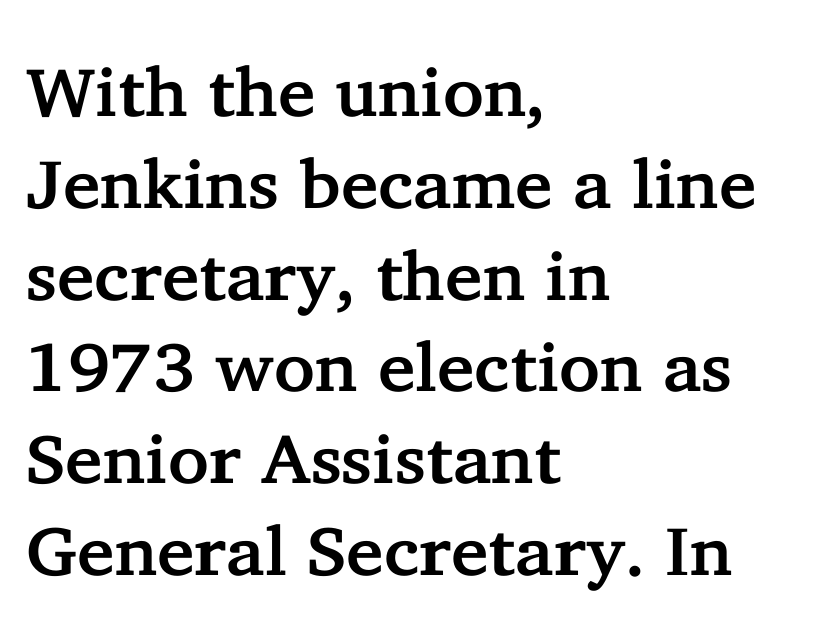
{"serif": "yes", "italic": "no", "width": "normal", "stroke_contrast": "low", "x_height": "medium", "monospaced": "no", "underline": "no", "align": "left", "line_spacing": "normal", "line_spacing_ratio": 1.33, "letter_spacing": "normal", "letter_spacing_em": 0.0, "glyph_px": 69}
